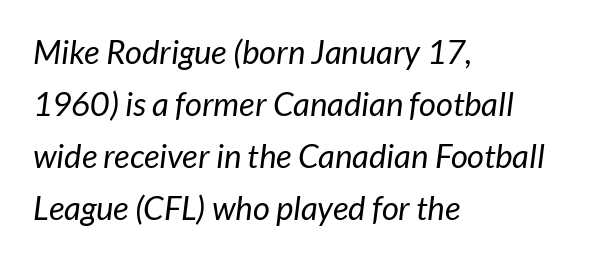
{"serif": "no", "bold": "no", "weight": "regular", "width": "normal", "stroke_contrast": "low", "x_height": "medium", "monospaced": "no", "underline": "no", "align": "left", "line_spacing": "normal", "line_spacing_ratio": 1.58, "letter_spacing": "normal", "letter_spacing_em": 0.0, "glyph_px": 33}
